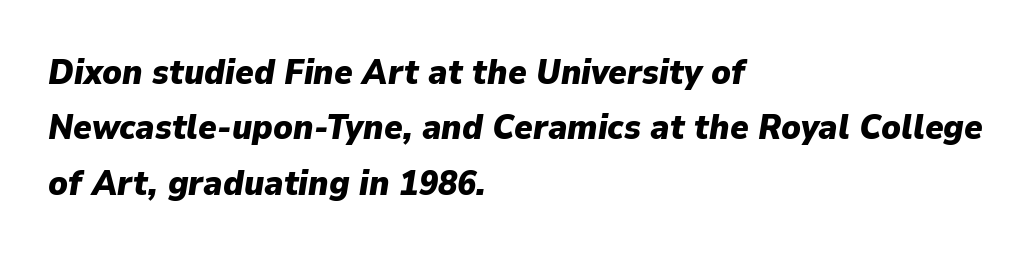
The image shows 35 px heavy type, italic (leaning right); set left-aligned, normal line spacing (1.58x), normal letter spacing, not underlined; low stroke contrast and a medium x-height.
